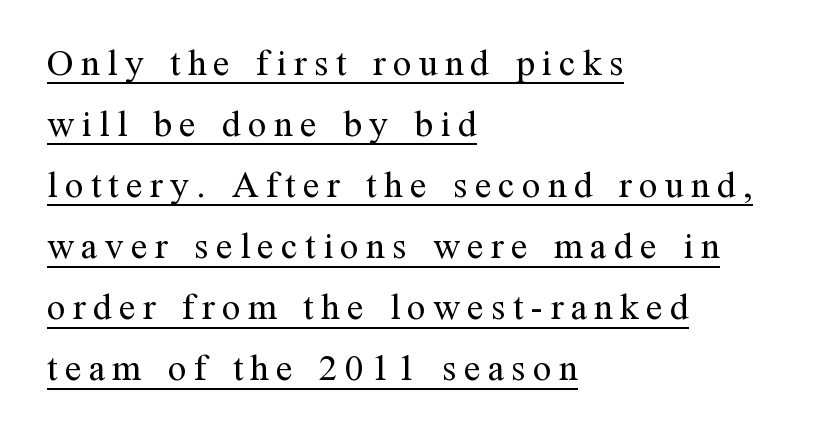
Q: Is the text bold? A: No.
Q: Is the text italic (slanted)? A: No, it is upright.
Q: Is the typeface a serif or a sans-serif typeface? A: Serif.
Q: Is the text underlined? A: Yes.
Q: How is the paragraph aligned? A: Left-aligned.
Q: Is the spacing between letters normal or unusually wide? A: Unusually wide.
Q: Is the spacing between lines tight, normal or loose? A: Normal.
Q: Width (condensed, normal, or wide)? A: Normal.
Q: Stroke contrast? A: Medium.
Q: x-height? A: Medium.
Q: Monospaced? A: No.
